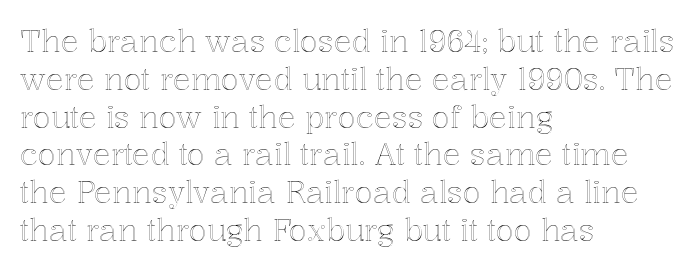
Q: Is the text italic (slanted)? A: No, it is upright.
Q: Is the text underlined? A: No.
Q: How is the paragraph aligned? A: Left-aligned.
Q: Is the spacing between letters normal or unusually wide? A: Normal.
Q: Is the spacing between lines tight, normal or loose? A: Normal.
Q: Width (condensed, normal, or wide)? A: Normal.
Q: x-height? A: Medium.
Q: Monospaced? A: No.
